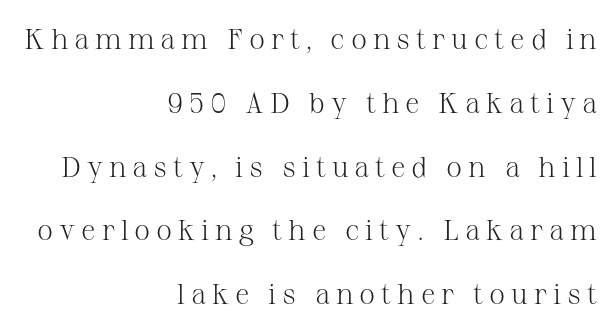
Q: Is the text bold? A: No.
Q: Is the text italic (slanted)? A: No, it is upright.
Q: Is the typeface a serif or a sans-serif typeface? A: Serif.
Q: Is the text underlined? A: No.
Q: How is the paragraph aligned? A: Right-aligned.
Q: Is the spacing between letters normal or unusually wide? A: Unusually wide.
Q: Is the spacing between lines tight, normal or loose? A: Loose.
Q: Width (condensed, normal, or wide)? A: Normal.
Q: Stroke contrast? A: Medium.
Q: x-height? A: Medium.
Q: Monospaced? A: No.
